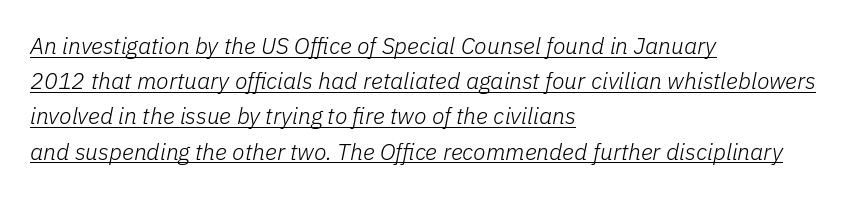
The image shows 23 px text type, italic (leaning right); set left-aligned, normal line spacing (1.53x), normal letter spacing, underlined.
